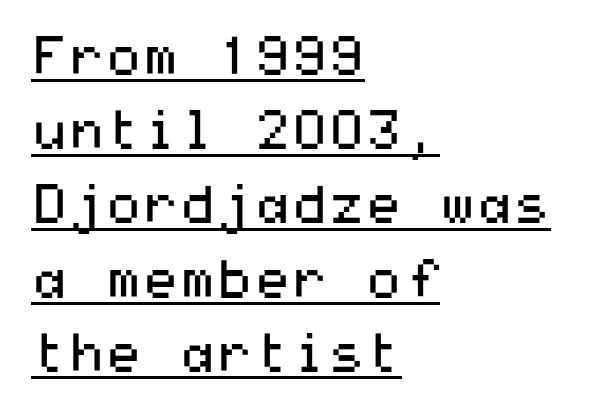
Q: Is the text bold? A: No.
Q: Is the text italic (slanted)? A: No, it is upright.
Q: Is the typeface a serif or a sans-serif typeface? A: Sans-serif.
Q: Is the text underlined? A: Yes.
Q: How is the paragraph aligned? A: Left-aligned.
Q: Is the spacing between letters normal or unusually wide? A: Normal.
Q: Is the spacing between lines tight, normal or loose? A: Normal.
Q: Width (condensed, normal, or wide)? A: Wide.
Q: Stroke contrast? A: Medium.
Q: x-height? A: Medium.
